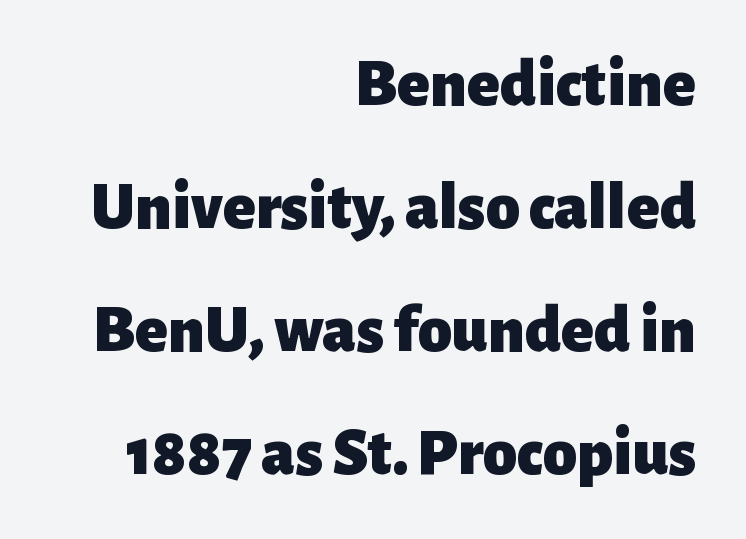
Q: Is the text bold? A: Yes.
Q: Is the text italic (slanted)? A: No, it is upright.
Q: Is the typeface a serif or a sans-serif typeface? A: Sans-serif.
Q: Is the text underlined? A: No.
Q: How is the paragraph aligned? A: Right-aligned.
Q: Is the spacing between letters normal or unusually wide? A: Normal.
Q: Width (condensed, normal, or wide)? A: Normal.
Q: Stroke contrast? A: Low.
Q: x-height? A: Medium.
Q: Monospaced? A: No.
